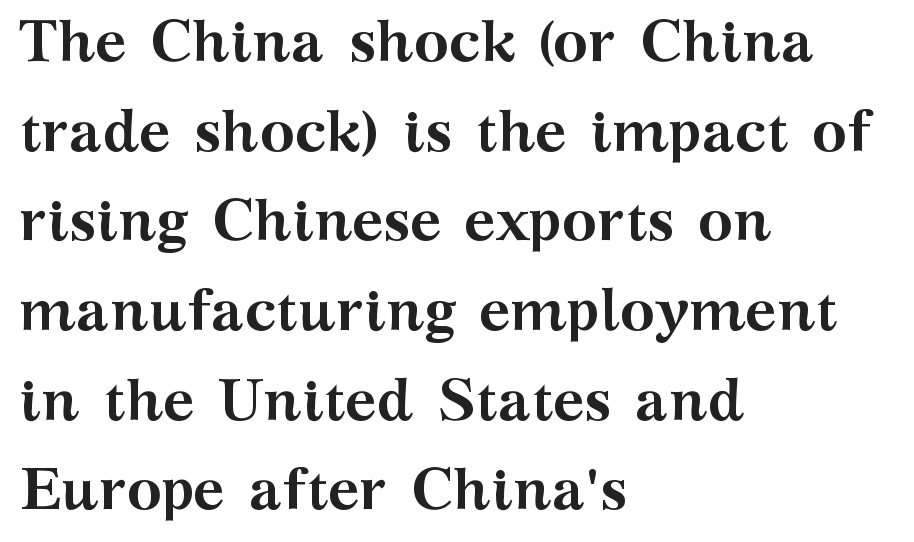
Q: Is the text bold? A: Yes.
Q: Is the text italic (slanted)? A: No, it is upright.
Q: Is the typeface a serif or a sans-serif typeface? A: Serif.
Q: Is the text underlined? A: No.
Q: How is the paragraph aligned? A: Left-aligned.
Q: Is the spacing between letters normal or unusually wide? A: Normal.
Q: Is the spacing between lines tight, normal or loose? A: Normal.
Q: Width (condensed, normal, or wide)? A: Wide.
Q: Stroke contrast? A: Medium.
Q: x-height? A: Medium.
Q: Monospaced? A: No.
